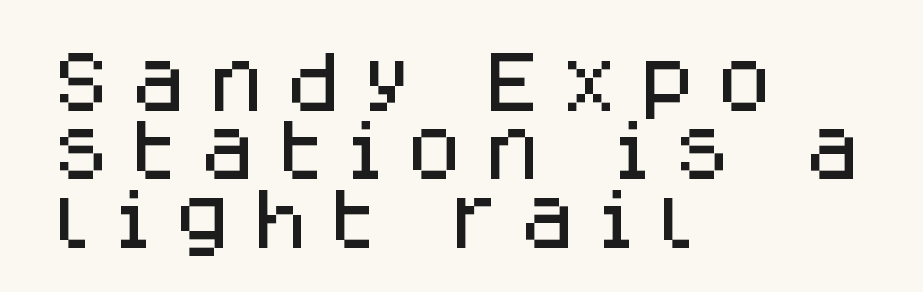
Q: Is the text italic (slanted)? A: No, it is upright.
Q: Is the typeface a serif or a sans-serif typeface? A: Sans-serif.
Q: Is the text underlined? A: No.
Q: How is the paragraph aligned? A: Left-aligned.
Q: Is the spacing between letters normal or unusually wide? A: Unusually wide.
Q: Is the spacing between lines tight, normal or loose? A: Tight.
Q: Width (condensed, normal, or wide)? A: Normal.
Q: Stroke contrast? A: Low.
Q: x-height? A: Large.
Q: Monospaced? A: No.
